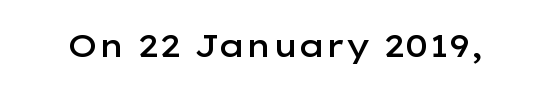
Q: Is the text bold? A: Semi-bold.
Q: Is the text italic (slanted)? A: No, it is upright.
Q: Is the typeface a serif or a sans-serif typeface? A: Sans-serif.
Q: Is the text underlined? A: No.
Q: Is the spacing between letters normal or unusually wide? A: Normal.
Q: Width (condensed, normal, or wide)? A: Wide.
Q: Stroke contrast? A: Low.
Q: x-height? A: Medium.
Q: Monospaced? A: No.
